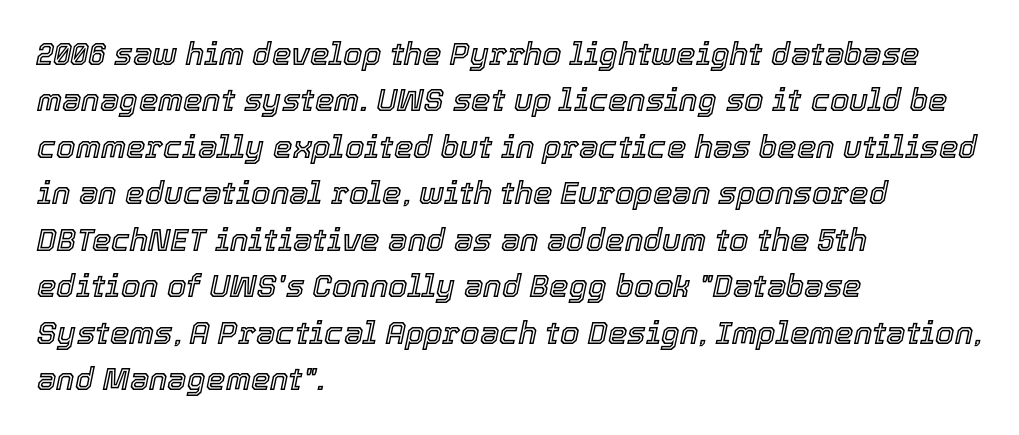
The image shows 31 px text type, italic (leaning right); set left-aligned, normal line spacing (1.5x), normal letter spacing, not underlined; a medium x-height.
